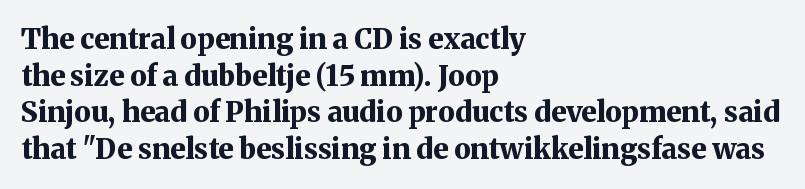
{"serif": "yes", "italic": "no", "bold": "yes", "weight": "bold", "width": "normal", "stroke_contrast": "medium", "x_height": "medium", "monospaced": "no", "underline": "no", "align": "left", "line_spacing": "normal", "line_spacing_ratio": 1.31, "letter_spacing": "normal", "letter_spacing_em": 0.0, "glyph_px": 28}
